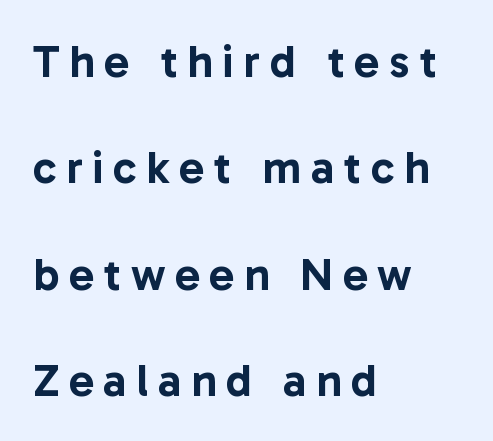
{"serif": "no", "italic": "no", "width": "normal", "stroke_contrast": "low", "x_height": "medium", "monospaced": "no", "underline": "no", "align": "left", "line_spacing": "loose", "line_spacing_ratio": 2.31, "letter_spacing": "wide", "letter_spacing_em": 0.21, "glyph_px": 46}
